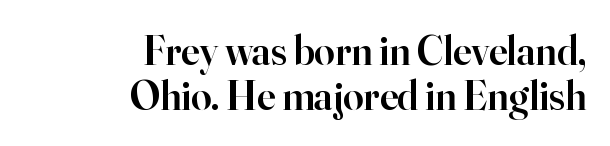
The image shows 41 px semibold serif type, upright; set right-aligned, tight line spacing (1.1x), normal letter spacing, not underlined; high stroke contrast and a small x-height.
